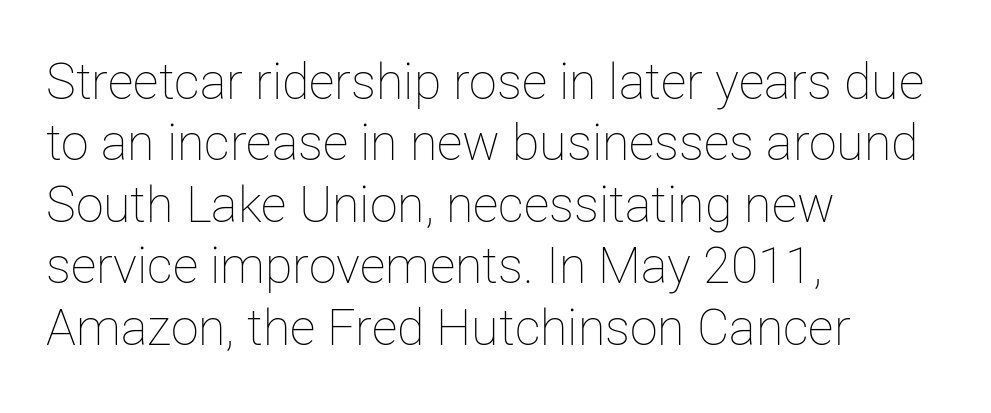
A typesetter would call this proportional, since set widths differ per character. Casual observation: everything's shoved over to the left. The typesetting does not lean heavy: it is not bold. The words here are not underlined. The passage shown has conventional tracking throughout. The type sits square on the baseline with zero lean.
